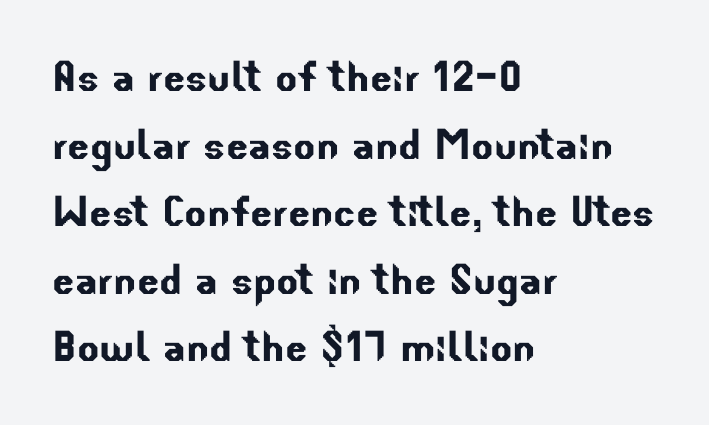
{"serif": "no", "width": "normal", "stroke_contrast": "low", "x_height": "small", "monospaced": "no", "underline": "no", "align": "left", "line_spacing": "normal", "line_spacing_ratio": 1.3, "letter_spacing": "normal", "letter_spacing_em": 0.0, "glyph_px": 52}
